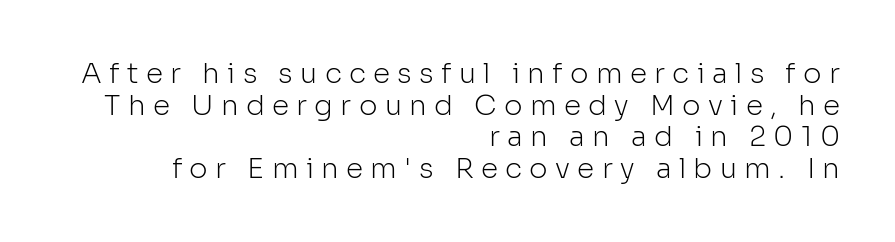
Q: Is the text bold? A: No.
Q: Is the text italic (slanted)? A: No, it is upright.
Q: Is the typeface a serif or a sans-serif typeface? A: Sans-serif.
Q: Is the text underlined? A: No.
Q: How is the paragraph aligned? A: Right-aligned.
Q: Is the spacing between letters normal or unusually wide? A: Unusually wide.
Q: Is the spacing between lines tight, normal or loose? A: Tight.
Q: Width (condensed, normal, or wide)? A: Normal.
Q: Stroke contrast? A: Low.
Q: x-height? A: Medium.
Q: Monospaced? A: No.
